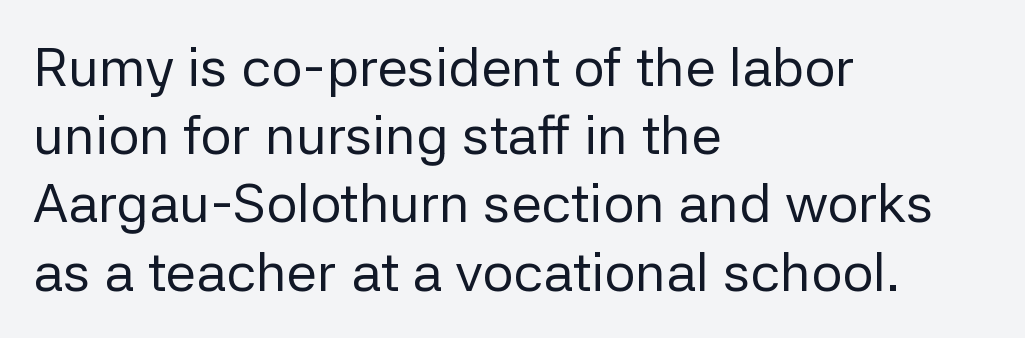
Q: Is the text bold? A: No.
Q: Is the text italic (slanted)? A: No, it is upright.
Q: Is the typeface a serif or a sans-serif typeface? A: Sans-serif.
Q: Is the text underlined? A: No.
Q: How is the paragraph aligned? A: Left-aligned.
Q: Is the spacing between letters normal or unusually wide? A: Normal.
Q: Width (condensed, normal, or wide)? A: Normal.
Q: Stroke contrast? A: Low.
Q: x-height? A: Medium.
Q: Monospaced? A: No.
